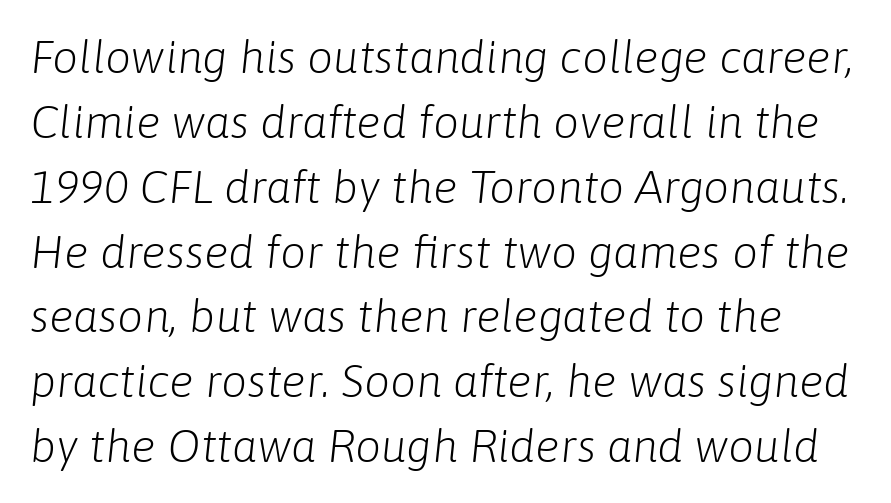
Q: Is the text bold? A: No.
Q: Is the text italic (slanted)? A: Yes, it leans right by about 6 degrees.
Q: Is the text underlined? A: No.
Q: Is the spacing between letters normal or unusually wide? A: Normal.
Q: Is the spacing between lines tight, normal or loose? A: Normal.
Q: Width (condensed, normal, or wide)? A: Normal.
Q: Stroke contrast? A: Low.
Q: x-height? A: Medium.
Q: Monospaced? A: No.
